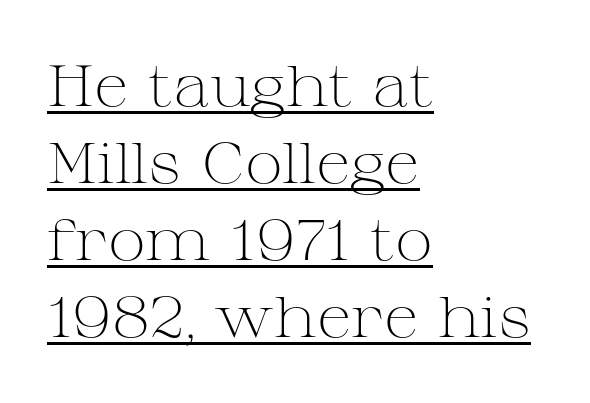
{"serif": "yes", "italic": "no", "bold": "no", "weight": "light", "width": "wide", "stroke_contrast": "medium", "x_height": "medium", "monospaced": "no", "underline": "yes", "align": "left", "line_spacing": "normal", "line_spacing_ratio": 1.35, "letter_spacing": "normal", "letter_spacing_em": 0.0, "glyph_px": 57}
